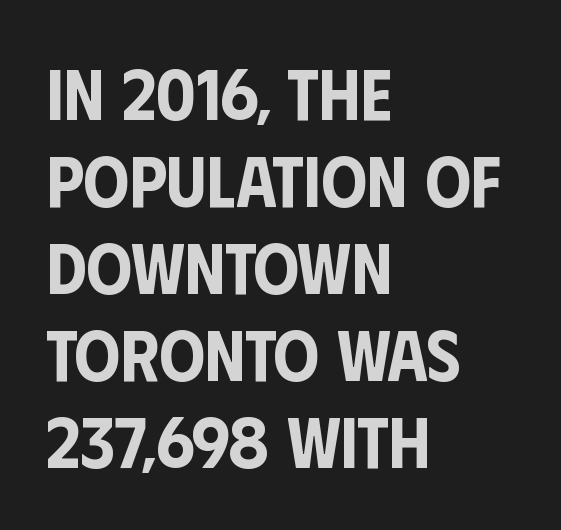
Words appear dense and cohesive because spacing is normal. Do the characters align in a grid? No, the font is proportional. Words float on clear page, feet unadorned. This sample uses an upright cut, with every glyph sitting square on the baseline. This sample is left-justified, so line endings fall wherever the words run out.
